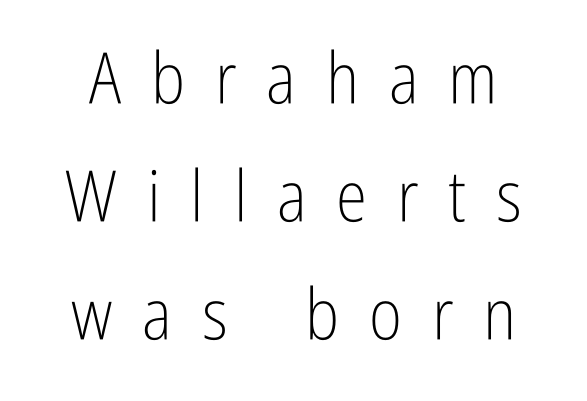
{"serif": "no", "italic": "no", "bold": "no", "weight": "light", "width": "condensed", "stroke_contrast": "low", "x_height": "medium", "monospaced": "no", "underline": "no", "line_spacing": "normal", "line_spacing_ratio": 1.66, "letter_spacing": "wide", "letter_spacing_em": 0.42, "glyph_px": 71}
